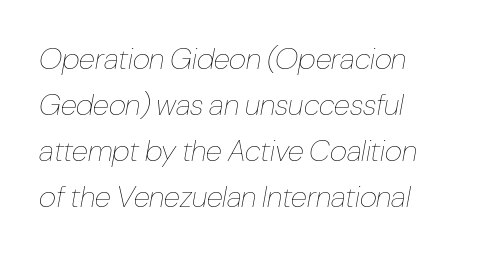
Q: Is the text bold? A: No.
Q: Is the text italic (slanted)? A: Yes, it leans right by about 10 degrees.
Q: Is the text underlined? A: No.
Q: Is the spacing between letters normal or unusually wide? A: Normal.
Q: Is the spacing between lines tight, normal or loose? A: Normal.
Q: Width (condensed, normal, or wide)? A: Condensed.
Q: Stroke contrast? A: Low.
Q: x-height? A: Medium.
Q: Monospaced? A: No.
